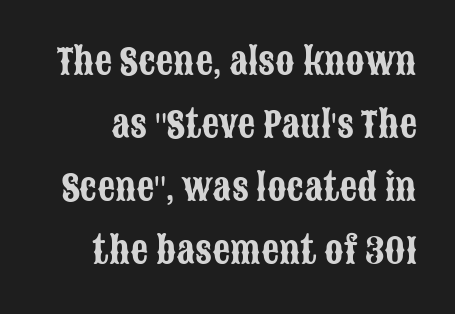
{"serif": "no", "italic": "no", "width": "condensed", "stroke_contrast": "low", "x_height": "large", "monospaced": "no", "underline": "no", "line_spacing_ratio": 1.8, "letter_spacing": "normal", "letter_spacing_em": 0.0, "glyph_px": 35}
